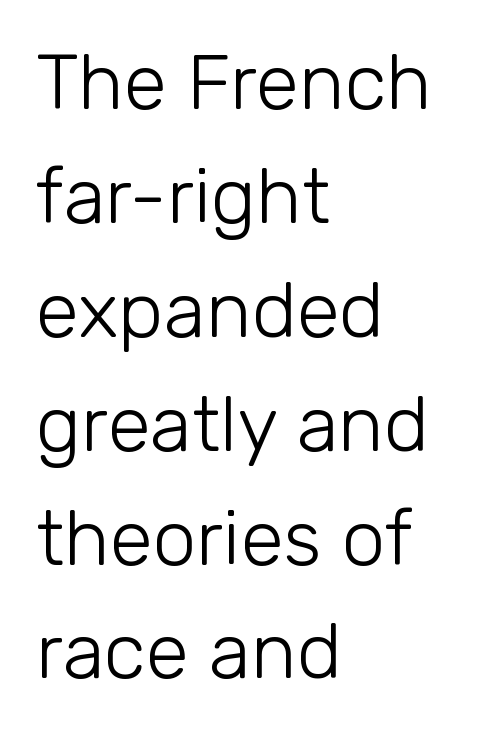
{"serif": "no", "italic": "no", "bold": "no", "weight": "light", "width": "normal", "stroke_contrast": "low", "x_height": "medium", "monospaced": "no", "underline": "no", "align": "left", "line_spacing": "normal", "line_spacing_ratio": 1.46, "letter_spacing": "normal", "letter_spacing_em": 0.0, "glyph_px": 78}
